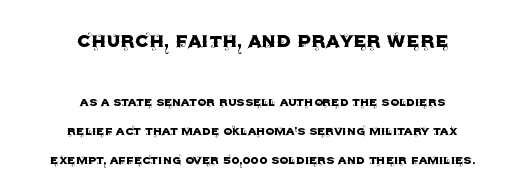
The image shows 23 px text type, upright; set centered, loose line spacing (2.07x), normal letter spacing, not underlined; the first (top) block is 1.64x larger.
